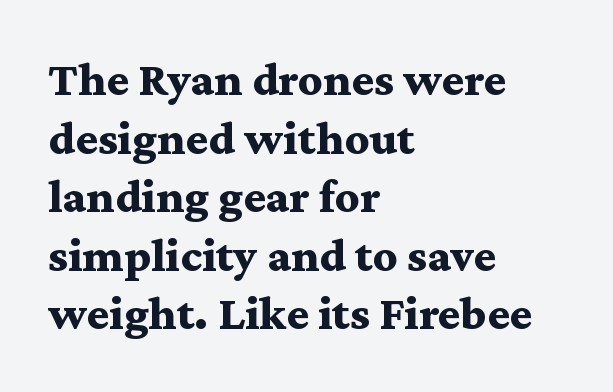
The image shows 48 px bold, wide serif type, upright; set left-aligned, line spacing 1.22x, normal letter spacing, not underlined; medium stroke contrast and a medium x-height.
